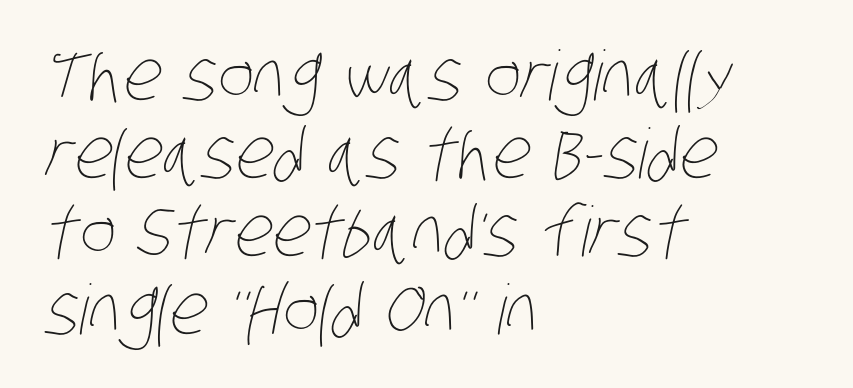
Nothing heavy about these letters — not bold at all. The lines are quadded left. Looks like regular typesetting: each glyph gets only the width it needs. What stands out about the letter spacing? Nothing — it is the standard amount.
